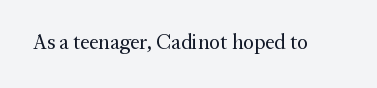
The image shows 21 px text type, upright; set normal letter spacing, not underlined.
